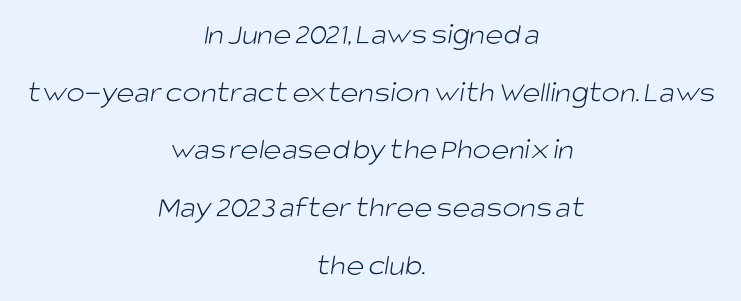
{"serif": "no", "bold": "no", "weight": "light", "width": "normal", "stroke_contrast": "low", "x_height": "large", "monospaced": "no", "underline": "no", "align": "center", "line_spacing_ratio": 1.86, "letter_spacing": "normal", "letter_spacing_em": 0.0, "glyph_px": 31}
